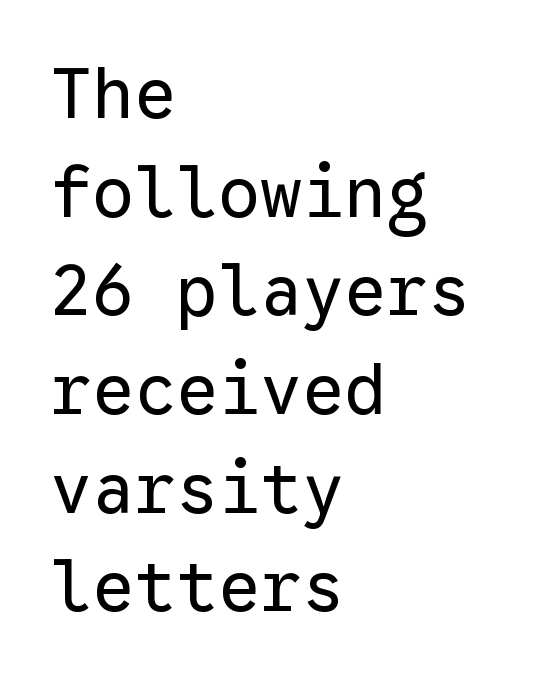
The image shows 70 px regular-weight sans-serif type, upright, monospaced; set left-aligned, normal line spacing (1.41x), normal letter spacing, not underlined; low stroke contrast and a medium x-height.
